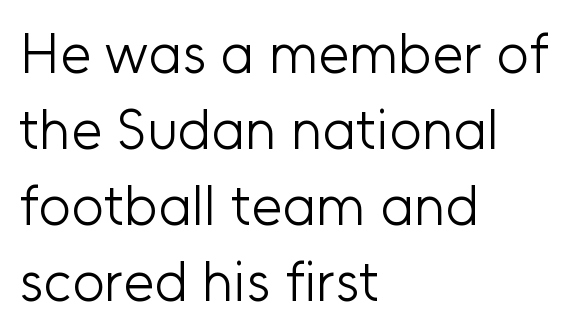
Q: Is the text bold? A: No.
Q: Is the text italic (slanted)? A: No, it is upright.
Q: Is the typeface a serif or a sans-serif typeface? A: Sans-serif.
Q: Is the text underlined? A: No.
Q: How is the paragraph aligned? A: Left-aligned.
Q: Is the spacing between letters normal or unusually wide? A: Normal.
Q: Is the spacing between lines tight, normal or loose? A: Normal.
Q: Width (condensed, normal, or wide)? A: Normal.
Q: Stroke contrast? A: Low.
Q: x-height? A: Medium.
Q: Monospaced? A: No.
